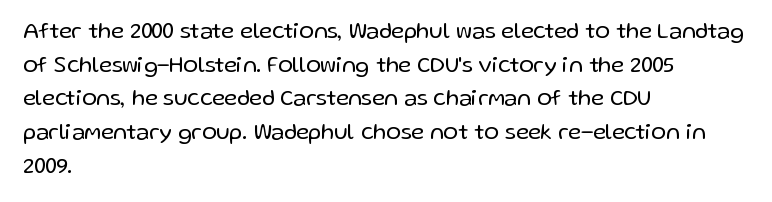
{"italic": "no", "bold": "no", "underline": "no", "align": "left", "line_spacing": "normal", "line_spacing_ratio": 1.53, "letter_spacing": "normal", "letter_spacing_em": 0.0, "glyph_px": 22}
